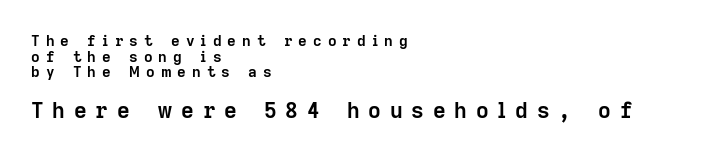
Very little white space separates one row of letters from the next. Line beginnings align vertically; line endings do not. Italic? Not at all — the glyphs are vertical. Nobody drew a line under any word here. The rendering enlarges the type as you move from the upper chunk to the lower. The characters look thick and weighty, a clear bold.
